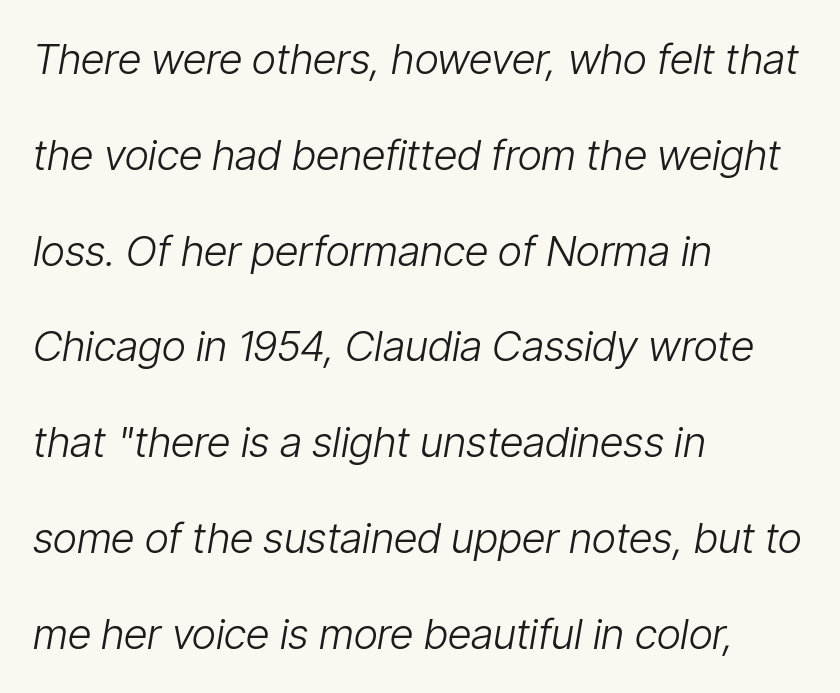
The passage shown is not bold in any degree. All the whitespace from short lines collects on the right. Proportional: the letters do not fall into vertical columns. The baseline area is clear.
